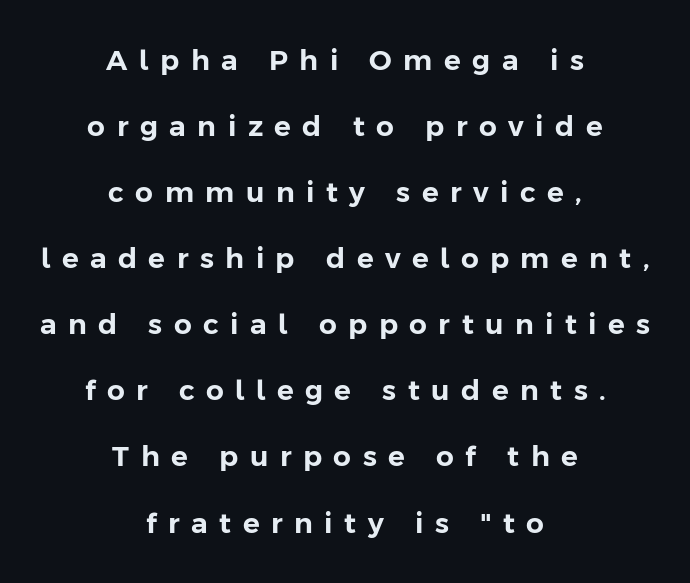
Q: Is the text italic (slanted)? A: No, it is upright.
Q: Is the typeface a serif or a sans-serif typeface? A: Sans-serif.
Q: Is the text underlined? A: No.
Q: How is the paragraph aligned? A: Centered.
Q: Is the spacing between letters normal or unusually wide? A: Unusually wide.
Q: Is the spacing between lines tight, normal or loose? A: Loose.
Q: Width (condensed, normal, or wide)? A: Normal.
Q: Stroke contrast? A: Low.
Q: x-height? A: Medium.
Q: Monospaced? A: No.
